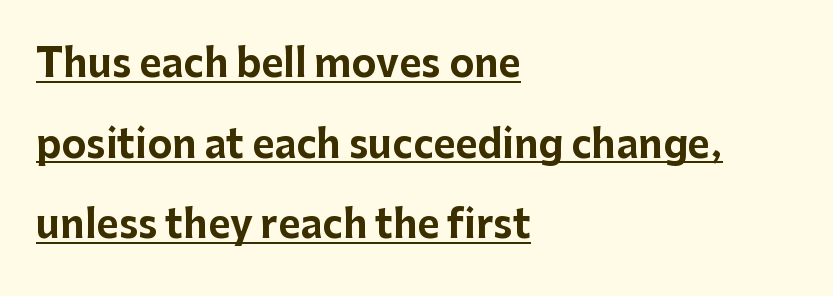
{"serif": "no", "italic": "no", "bold": "yes", "weight": "bold", "width": "normal", "stroke_contrast": "low", "x_height": "medium", "monospaced": "no", "underline": "yes", "align": "left", "line_spacing": "loose", "line_spacing_ratio": 2.12, "letter_spacing": "normal", "letter_spacing_em": 0.0, "glyph_px": 38}
